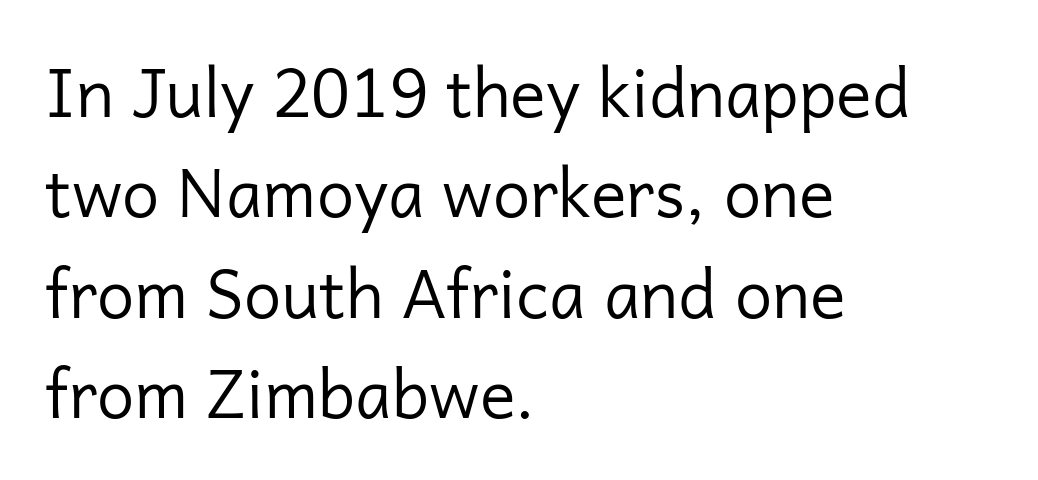
Examine the stroke ends and you'll find no serifs. Compared with a typical body face, this is equally light or lighter still. Is this a fixed-width face? No — the glyphs have proportional, varying widths. The rag falls on the right side of this text block.
